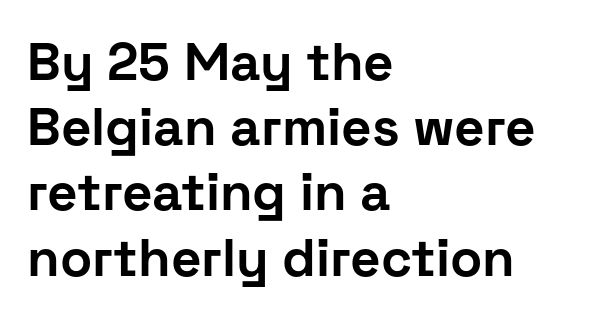
Q: Is the text bold? A: Yes.
Q: Is the text italic (slanted)? A: No, it is upright.
Q: Is the typeface a serif or a sans-serif typeface? A: Sans-serif.
Q: Is the text underlined? A: No.
Q: How is the paragraph aligned? A: Left-aligned.
Q: Is the spacing between letters normal or unusually wide? A: Normal.
Q: Width (condensed, normal, or wide)? A: Normal.
Q: Stroke contrast? A: Low.
Q: x-height? A: Medium.
Q: Monospaced? A: No.
